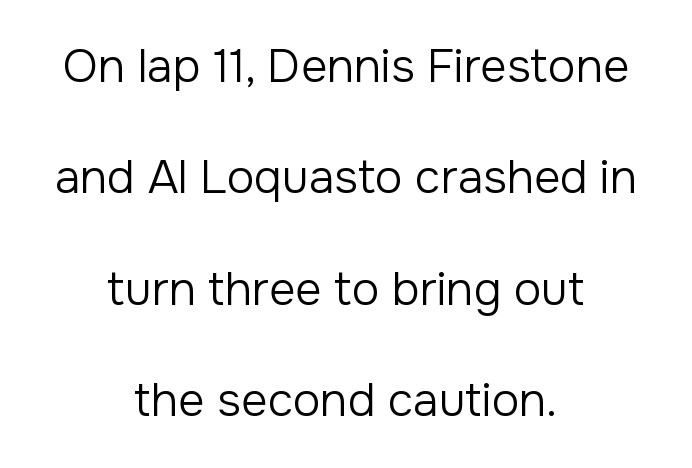
{"serif": "no", "italic": "no", "bold": "no", "weight": "regular", "width": "normal", "stroke_contrast": "low", "x_height": "medium", "monospaced": "no", "underline": "no", "align": "center", "line_spacing": "loose", "line_spacing_ratio": 2.42, "letter_spacing": "normal", "letter_spacing_em": 0.0, "glyph_px": 46}
